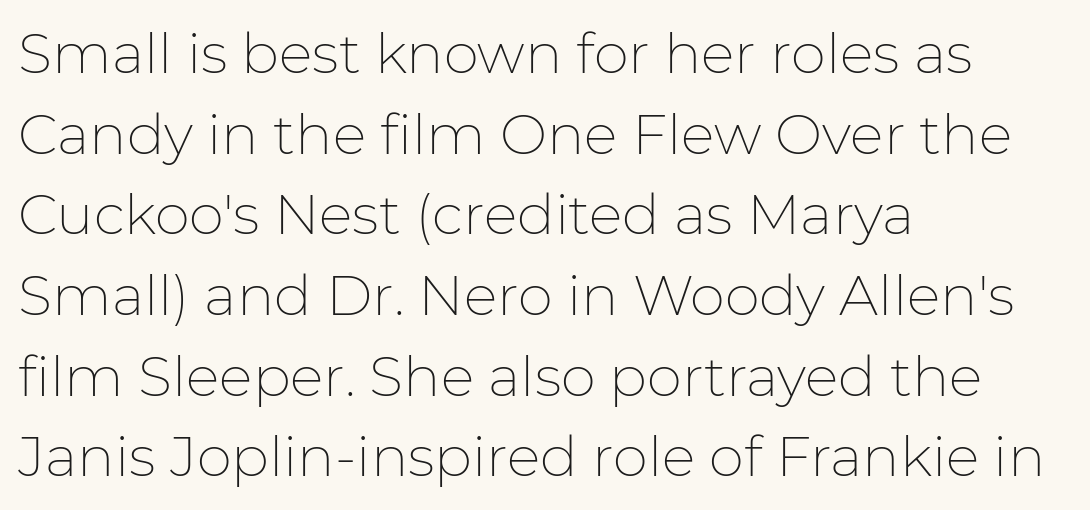
{"serif": "no", "italic": "no", "bold": "no", "weight": "thin", "width": "normal", "stroke_contrast": "low", "x_height": "medium", "monospaced": "no", "underline": "no", "align": "left", "line_spacing": "normal", "line_spacing_ratio": 1.44, "letter_spacing": "normal", "letter_spacing_em": 0.0, "glyph_px": 56}
